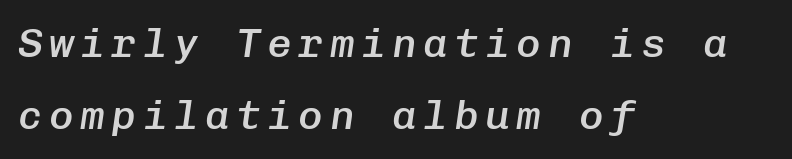
{"italic": "yes", "lean": "right", "slant_degrees": 8, "bold": "semi", "weight": "semibold", "width": "normal", "stroke_contrast": "low", "x_height": "medium", "monospaced": "yes", "underline": "no", "align": "left", "line_spacing_ratio": 1.76, "glyph_px": 41}
